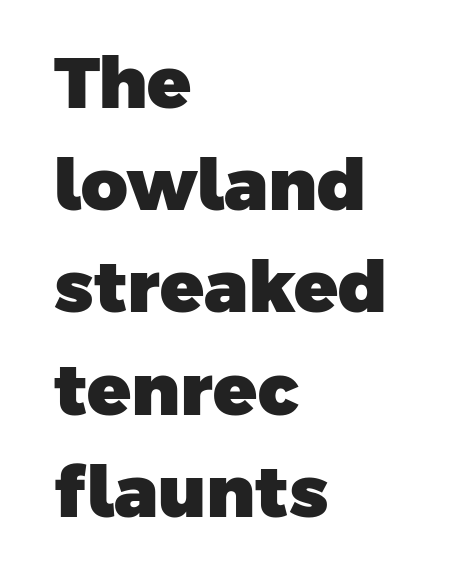
{"serif": "no", "bold": "yes", "weight": "heavy", "width": "normal", "stroke_contrast": "low", "x_height": "medium", "monospaced": "no", "underline": "no", "align": "left", "line_spacing": "normal", "line_spacing_ratio": 1.42, "letter_spacing": "normal", "letter_spacing_em": 0.0, "glyph_px": 72}
